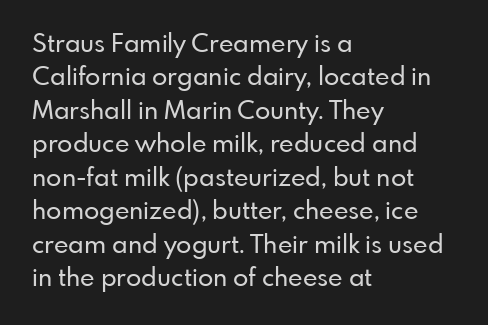
{"italic": "no", "underline": "no", "align": "left", "line_spacing": "normal", "line_spacing_ratio": 1.34, "letter_spacing": "normal", "letter_spacing_em": 0.0, "glyph_px": 25}
